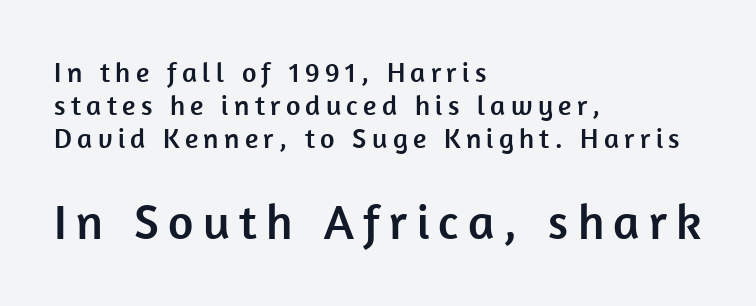
Q: Is the text italic (slanted)? A: No, it is upright.
Q: Is the typeface a serif or a sans-serif typeface? A: Sans-serif.
Q: Is the text underlined? A: No.
Q: How is the paragraph aligned? A: Left-aligned.
Q: Which block of text is set in a larger size, the first (top) or the second (bottom)? A: The second (bottom) one.
Q: Width (condensed, normal, or wide)? A: Normal.
Q: Stroke contrast? A: Low.
Q: x-height? A: Medium.
Q: Monospaced? A: No.
